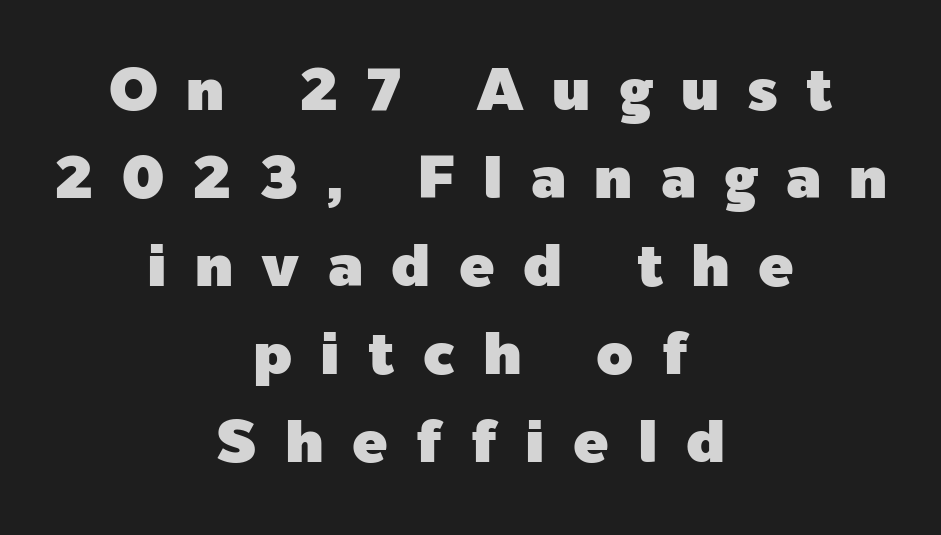
The image shows 59 px sans-serif type, upright; set centered, normal line spacing (1.49x), unusually wide letter spacing (+0.48 em), not underlined; a medium x-height.
